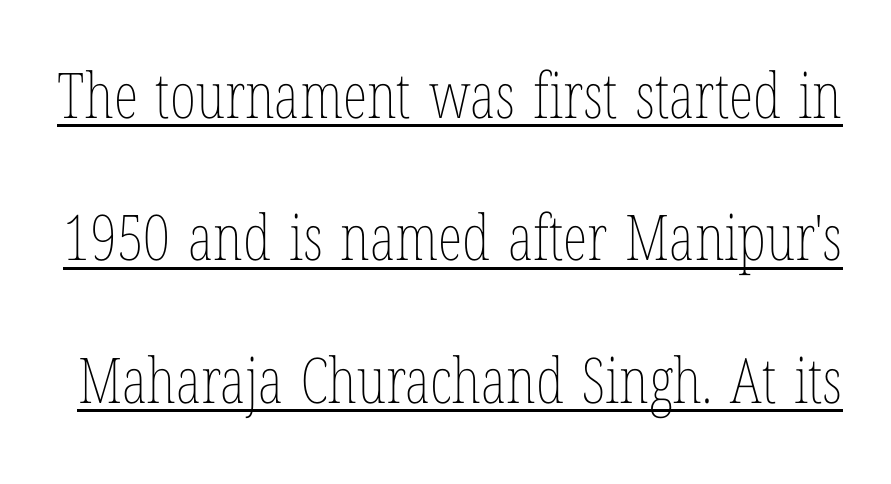
The image shows 63 px thin, condensed type, upright; set loose line spacing (2.26x), normal letter spacing, underlined; low stroke contrast and a medium x-height.
